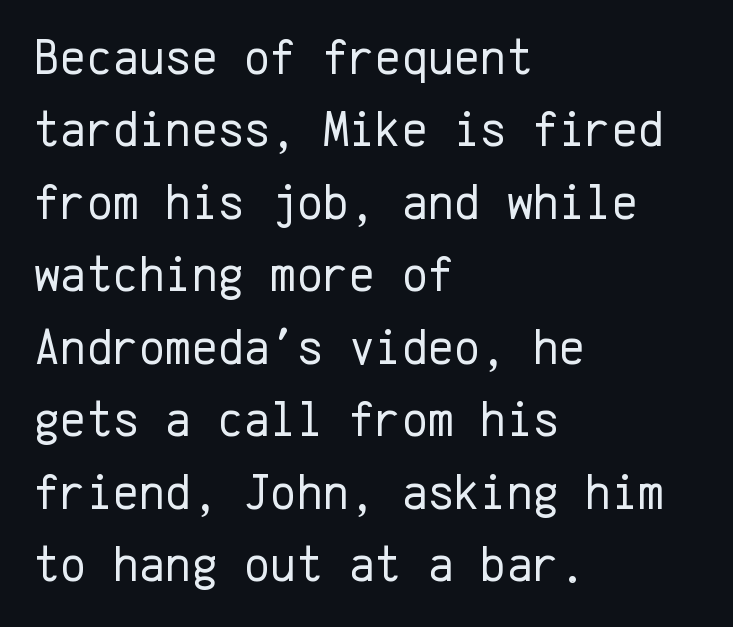
{"serif": "no", "italic": "no", "bold": "no", "weight": "regular", "width": "normal", "stroke_contrast": "low", "x_height": "medium", "monospaced": "yes", "underline": "no", "align": "left", "line_spacing": "normal", "line_spacing_ratio": 1.45, "letter_spacing": "normal", "letter_spacing_em": 0.0, "glyph_px": 50}
